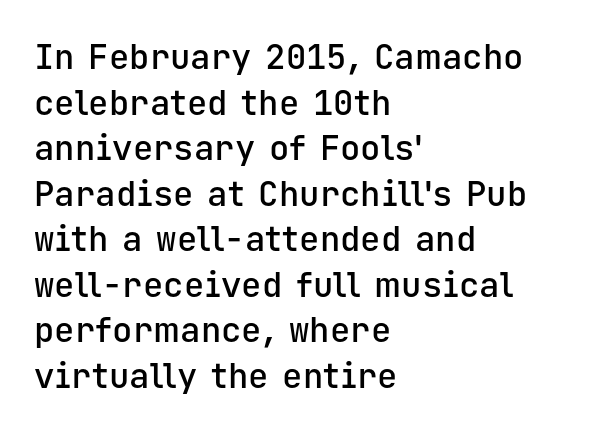
The image shows 34 px semibold sans-serif type, upright, monospaced; set left-aligned, normal line spacing (1.34x), normal letter spacing, not underlined; low stroke contrast and a medium x-height.
